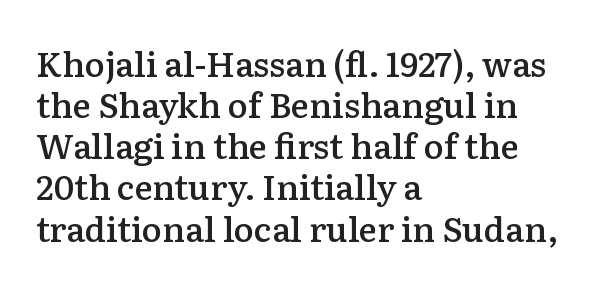
{"serif": "yes", "italic": "no", "bold": "semi", "weight": "semibold", "width": "normal", "stroke_contrast": "low", "x_height": "medium", "monospaced": "no", "underline": "no", "align": "left", "line_spacing_ratio": 1.21, "letter_spacing": "normal", "letter_spacing_em": 0.0, "glyph_px": 34}
